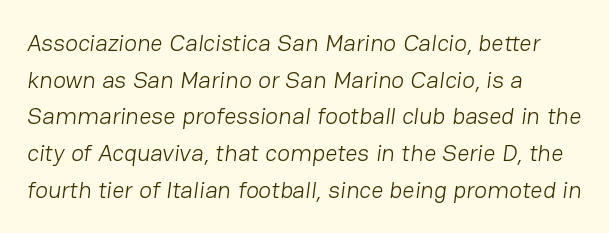
The image shows 24 px text type; set left-aligned, normal line spacing (1.53x), normal letter spacing, not underlined.
